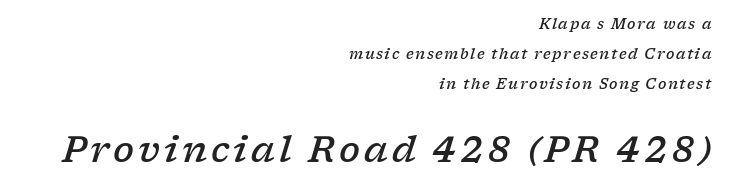
{"serif": "yes", "italic": "yes", "lean": "right", "slant_degrees": 17, "bold": "semi", "weight": "semibold", "width": "wide", "stroke_contrast": "low", "x_height": "medium", "monospaced": "no", "underline": "no", "align": "right", "line_spacing": "loose", "line_spacing_ratio": 2.13, "larger_block": "second", "size_ratio": 2.5, "glyph_px": 35}
